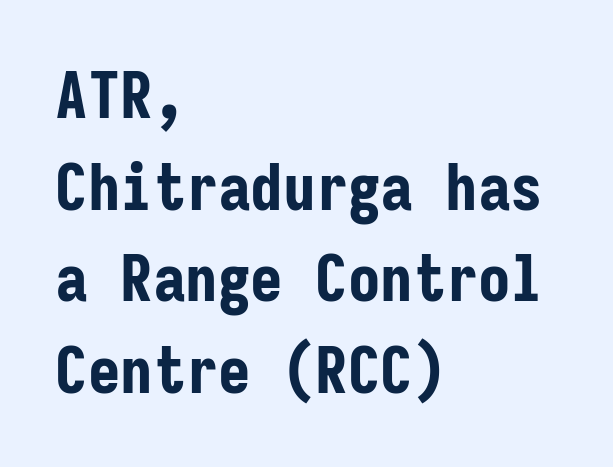
{"serif": "no", "italic": "no", "bold": "yes", "weight": "bold", "width": "condensed", "stroke_contrast": "low", "x_height": "medium", "monospaced": "yes", "underline": "no", "align": "left", "line_spacing": "normal", "line_spacing_ratio": 1.41, "letter_spacing": "normal", "letter_spacing_em": 0.0, "glyph_px": 65}
